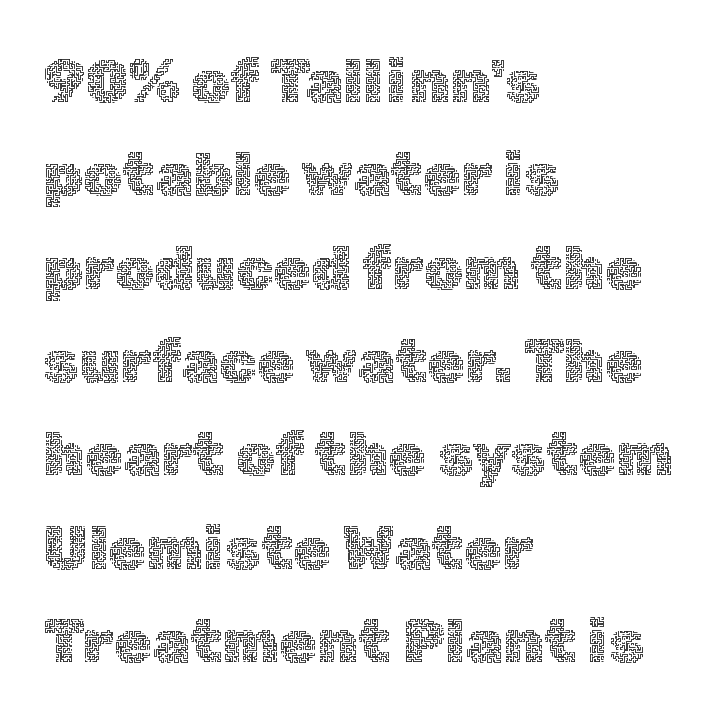
{"italic": "no", "bold": "no", "weight": "thin", "width": "normal", "x_height": "medium", "monospaced": "no", "underline": "no", "align": "left", "line_spacing": "normal", "line_spacing_ratio": 1.53, "letter_spacing": "normal", "letter_spacing_em": 0.0, "glyph_px": 61}
